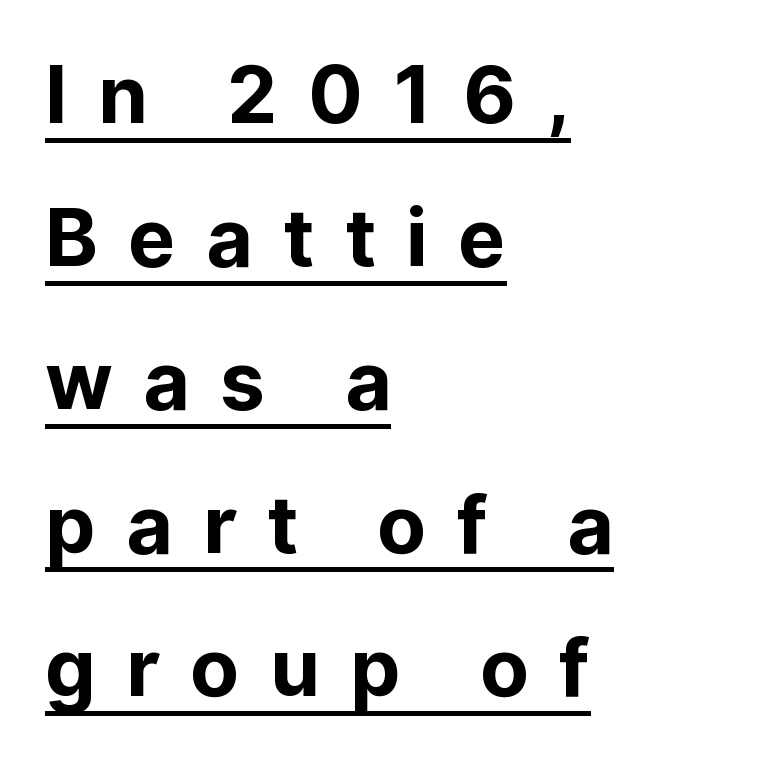
{"serif": "no", "italic": "no", "bold": "yes", "weight": "bold", "width": "normal", "stroke_contrast": "low", "x_height": "medium", "monospaced": "no", "underline": "yes", "align": "left", "line_spacing_ratio": 1.79, "letter_spacing": "wide", "letter_spacing_em": 0.38, "glyph_px": 80}
